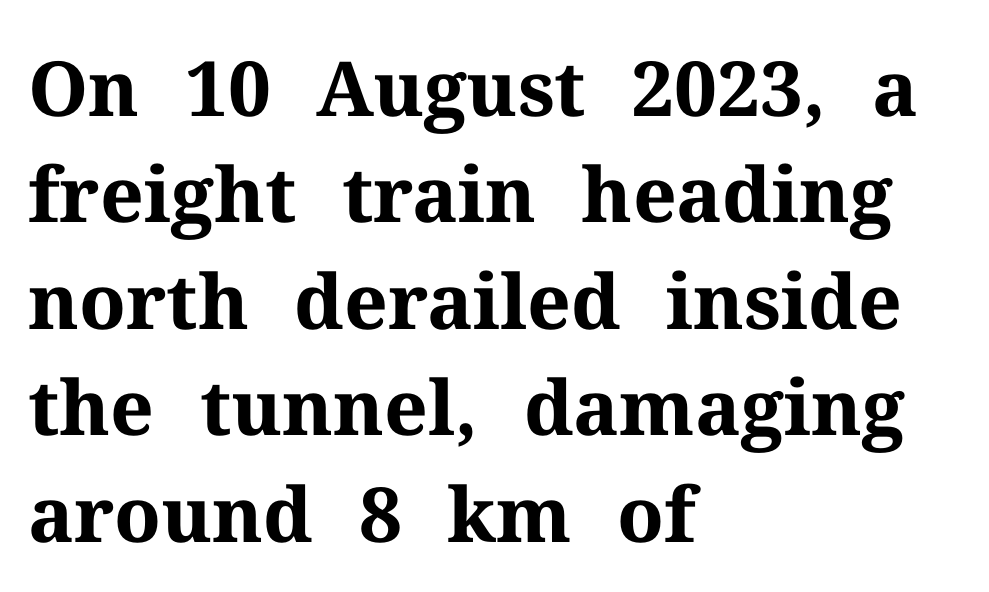
The image shows 76 px bold serif type, upright; set left-aligned, normal line spacing (1.4x), normal letter spacing, not underlined; medium stroke contrast and a medium x-height.
